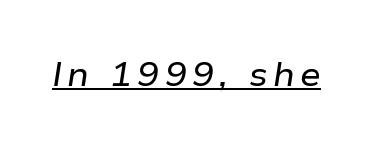
Character widths vary here, with narrow letters taking less room than wide ones. In designer terms, the underline attribute is active on this setting. These lines were composed using italics.
